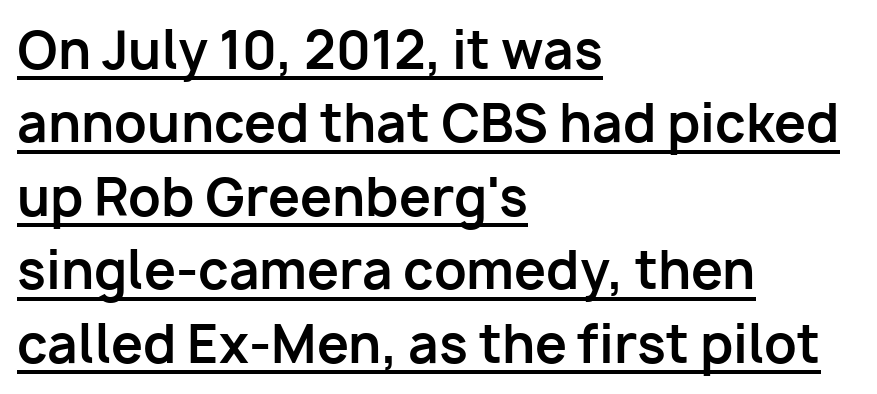
{"serif": "no", "italic": "no", "bold": "yes", "weight": "bold", "width": "normal", "stroke_contrast": "low", "x_height": "medium", "monospaced": "no", "underline": "yes", "align": "left", "line_spacing": "normal", "line_spacing_ratio": 1.44, "letter_spacing": "normal", "letter_spacing_em": 0.0, "glyph_px": 51}
